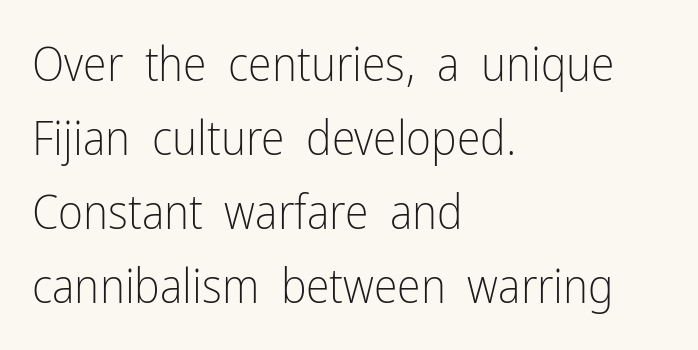
The image shows 48 px light, condensed sans-serif type, upright; set left-aligned, normal line spacing (1.54x), normal letter spacing, not underlined; low stroke contrast and a medium x-height.
